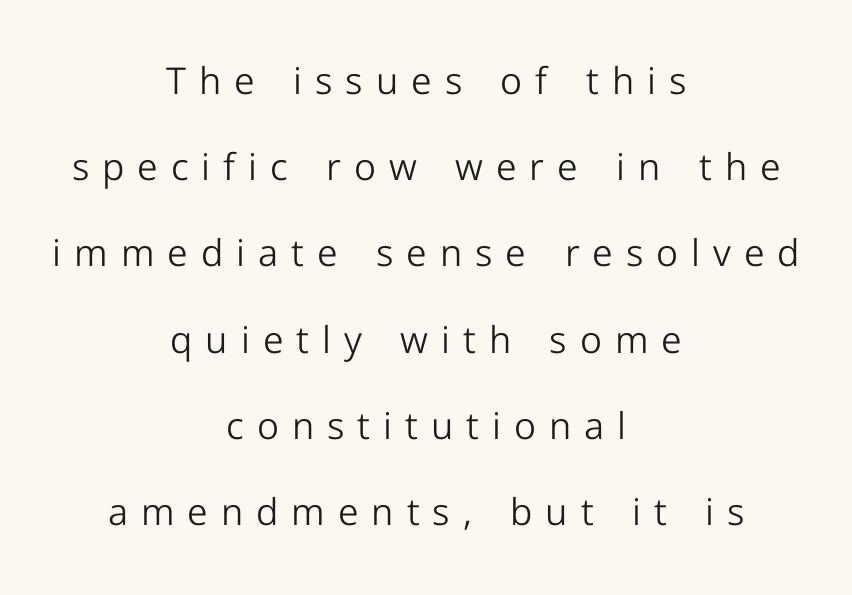
{"serif": "no", "italic": "no", "bold": "no", "weight": "light", "width": "normal", "stroke_contrast": "low", "x_height": "medium", "monospaced": "no", "underline": "no", "align": "center", "line_spacing": "loose", "line_spacing_ratio": 2.33, "letter_spacing": "wide", "letter_spacing_em": 0.35, "glyph_px": 37}
